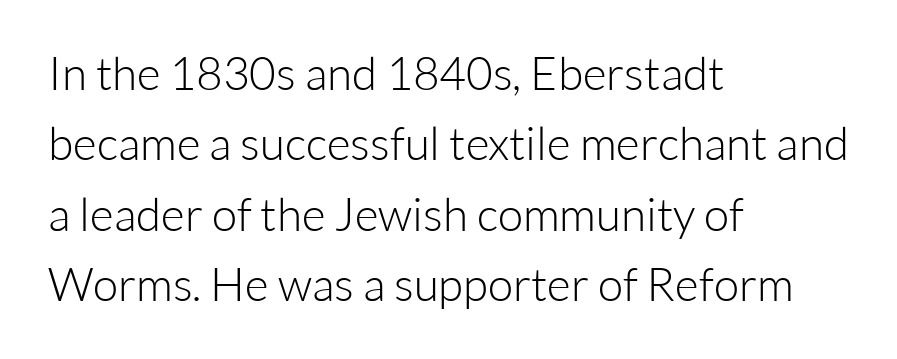
{"serif": "no", "italic": "no", "bold": "no", "weight": "light", "width": "normal", "stroke_contrast": "low", "x_height": "medium", "monospaced": "no", "underline": "no", "align": "left", "line_spacing": "normal", "line_spacing_ratio": 1.53, "letter_spacing": "normal", "letter_spacing_em": 0.0, "glyph_px": 46}
